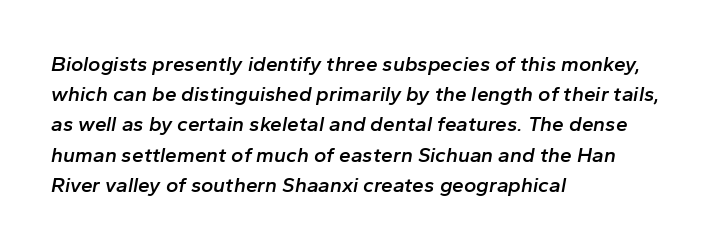
The image shows 21 px text type, italic (leaning right); set left-aligned, normal line spacing (1.44x), normal letter spacing, not underlined.
